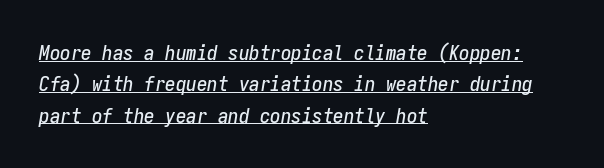
The space between consecutive lines is moderate. These lines keep a tight, regular rhythm from letter to letter. The rendered words wear a rule along their underside. One-word summary of the alignment: left. Posture: slanted.
